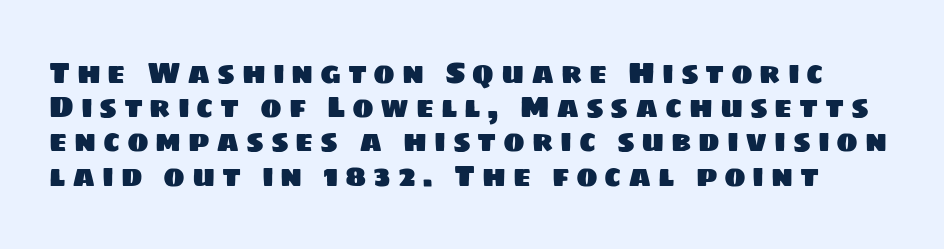
{"serif": "no", "width": "normal", "stroke_contrast": "low", "x_height": "large", "monospaced": "no", "underline": "no", "line_spacing_ratio": 1.18, "letter_spacing": "wide", "letter_spacing_em": 0.23, "glyph_px": 29}
